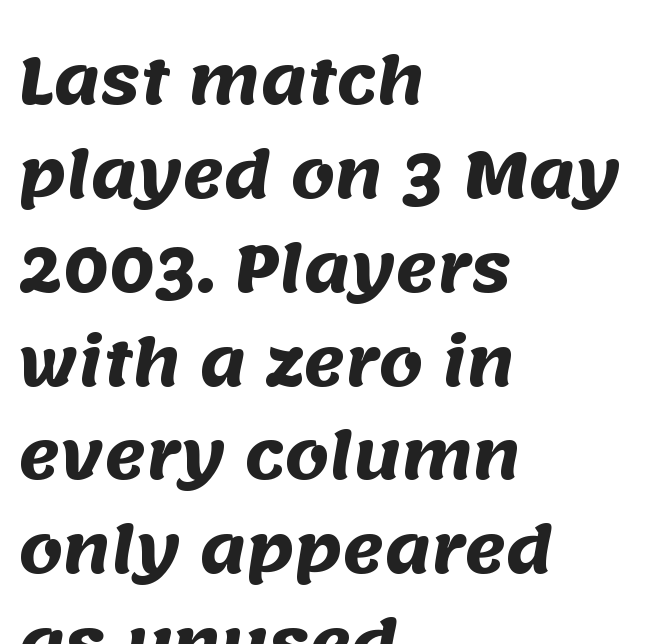
Q: Is the text bold? A: Yes.
Q: Is the typeface a serif or a sans-serif typeface? A: Sans-serif.
Q: Is the text underlined? A: No.
Q: How is the paragraph aligned? A: Left-aligned.
Q: Is the spacing between letters normal or unusually wide? A: Normal.
Q: Is the spacing between lines tight, normal or loose? A: Normal.
Q: Width (condensed, normal, or wide)? A: Normal.
Q: Stroke contrast? A: Medium.
Q: x-height? A: Large.
Q: Monospaced? A: No.
